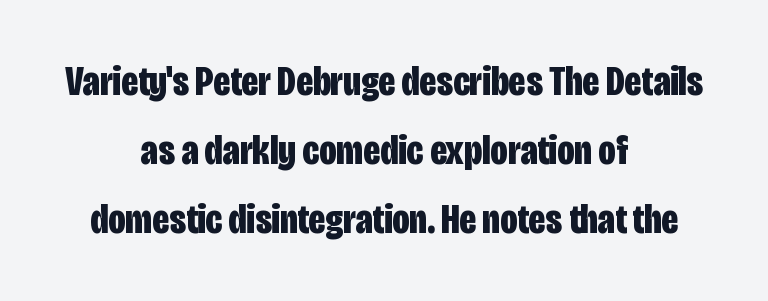
{"serif": "no", "italic": "no", "bold": "yes", "weight": "bold", "width": "condensed", "stroke_contrast": "low", "x_height": "large", "monospaced": "no", "underline": "no", "align": "center", "line_spacing": "normal", "line_spacing_ratio": 1.61, "letter_spacing": "normal", "letter_spacing_em": 0.0, "glyph_px": 43}
